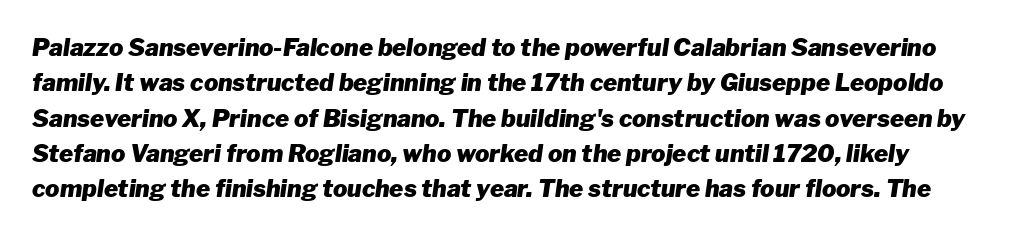
The image shows 24 px bold type, italic (leaning right); set normal line spacing (1.47x), normal letter spacing, not underlined.
